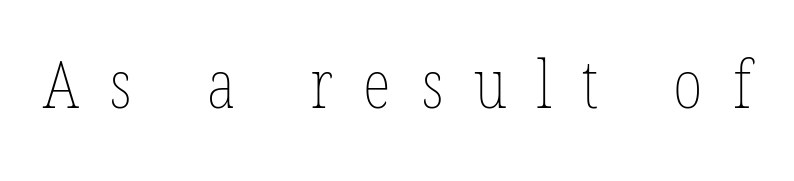
{"italic": "no", "bold": "no", "weight": "thin", "width": "condensed", "stroke_contrast": "low", "x_height": "medium", "monospaced": "no", "underline": "no", "letter_spacing": "wide", "letter_spacing_em": 0.46, "glyph_px": 66}
